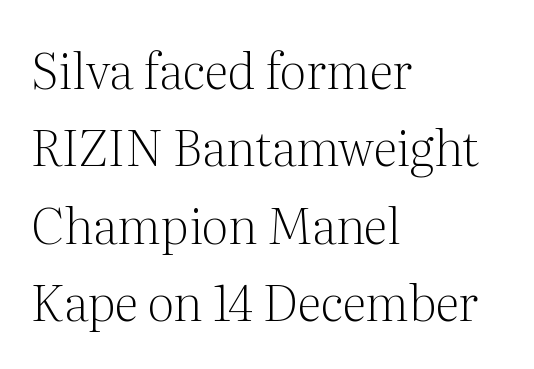
Q: Is the text bold? A: No.
Q: Is the text italic (slanted)? A: No, it is upright.
Q: Is the typeface a serif or a sans-serif typeface? A: Serif.
Q: Is the text underlined? A: No.
Q: How is the paragraph aligned? A: Left-aligned.
Q: Is the spacing between letters normal or unusually wide? A: Normal.
Q: Is the spacing between lines tight, normal or loose? A: Normal.
Q: Width (condensed, normal, or wide)? A: Normal.
Q: Stroke contrast? A: Medium.
Q: x-height? A: Medium.
Q: Monospaced? A: No.
